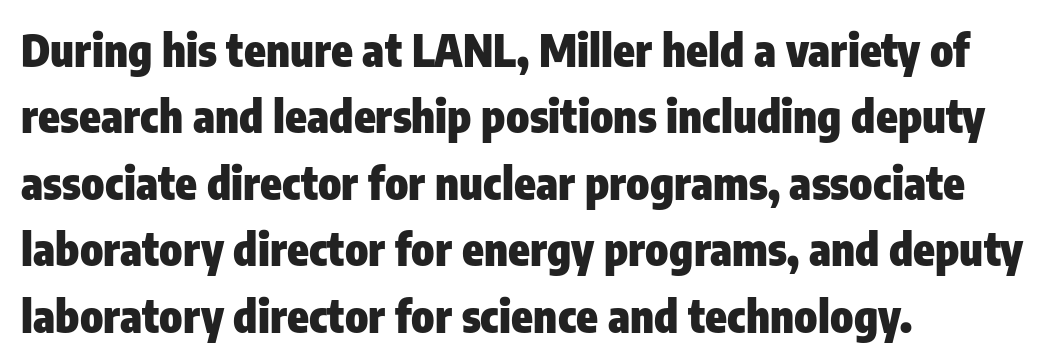
Q: Is the text bold? A: Yes.
Q: Is the text italic (slanted)? A: No, it is upright.
Q: Is the typeface a serif or a sans-serif typeface? A: Sans-serif.
Q: Is the text underlined? A: No.
Q: How is the paragraph aligned? A: Left-aligned.
Q: Is the spacing between letters normal or unusually wide? A: Normal.
Q: Is the spacing between lines tight, normal or loose? A: Normal.
Q: Width (condensed, normal, or wide)? A: Condensed.
Q: Stroke contrast? A: Low.
Q: x-height? A: Medium.
Q: Monospaced? A: No.
